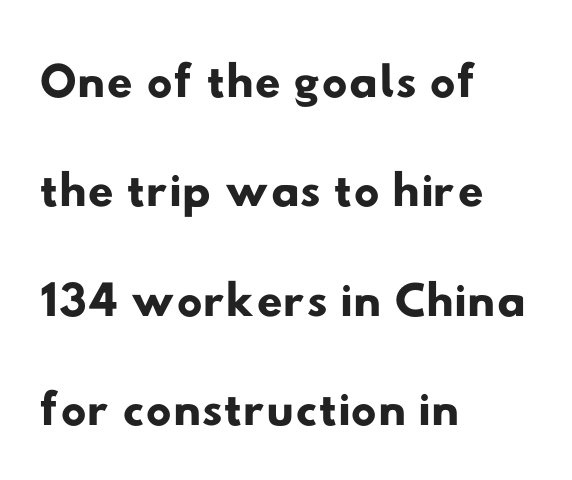
Q: Is the typeface a serif or a sans-serif typeface? A: Sans-serif.
Q: Is the text underlined? A: No.
Q: How is the paragraph aligned? A: Left-aligned.
Q: Is the spacing between letters normal or unusually wide? A: Normal.
Q: Is the spacing between lines tight, normal or loose? A: Normal.
Q: Width (condensed, normal, or wide)? A: Wide.
Q: Stroke contrast? A: Low.
Q: x-height? A: Small.
Q: Monospaced? A: No.
